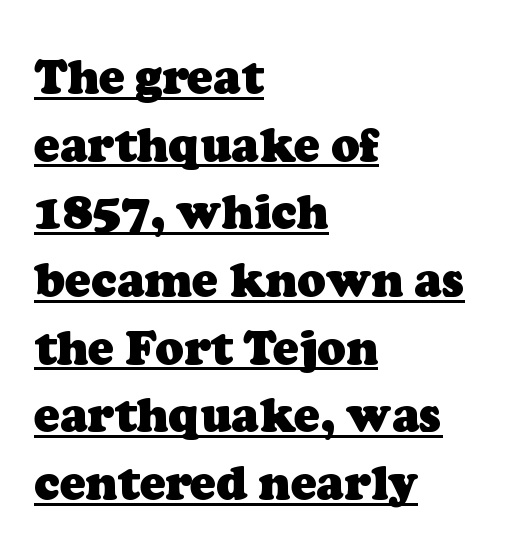
The letters sit at their default tracking, neither squeezed nor spread. Unlike a clean sans, this face finishes its strokes with serifs. A normal amount of white space separates one row of letters from the next. Alignment: flush left. Underline: present. Students, this is bold: see how much ink each stroke carries.
